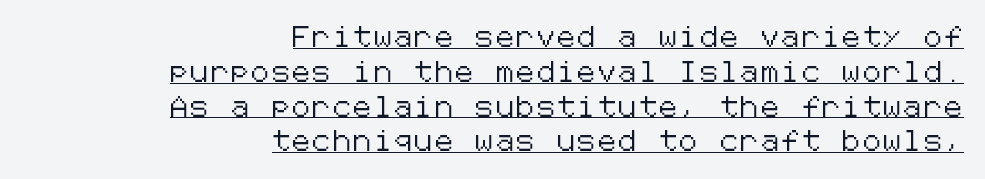
The image shows 20 px text type, upright; set right-aligned, line spacing 1.74x, underlined.
